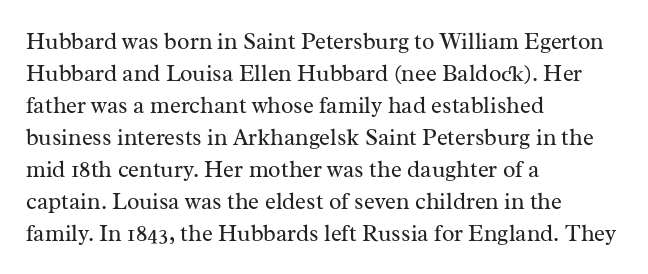
{"italic": "no", "bold": "no", "underline": "no", "align": "left", "line_spacing": "normal", "line_spacing_ratio": 1.39, "letter_spacing": "normal", "letter_spacing_em": 0.0, "glyph_px": 23}
